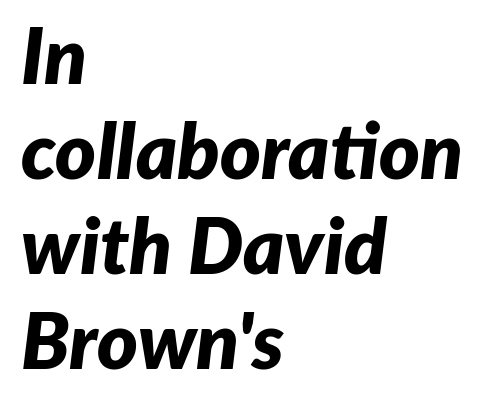
The image shows 78 px bold type, italic (leaning right); set left-aligned, line spacing 1.22x, normal letter spacing, not underlined; low stroke contrast and a medium x-height.
